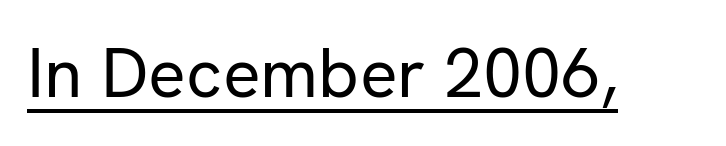
Font category for this specimen: sans-serif. Character widths vary here, with narrow letters taking less room than wide ones. A baseline rule has been typeset under these characters. Between one letter and the next there's only the usual sliver of space.
